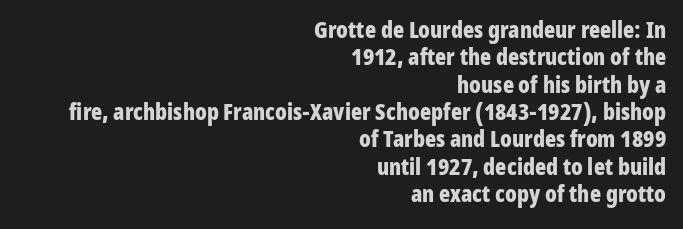
Compared with typical body copy, the letter spacing here is the same. The gap between lines stays unmarked. When letters stand straight like this, we call the style roman or upright. Its strokes are broad and dark, the hallmark of bold type.
